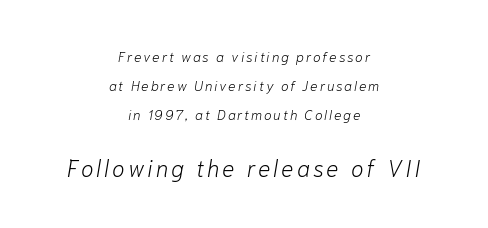
Q: Is the text bold? A: No.
Q: Is the text italic (slanted)? A: Yes, it leans right by about 10 degrees.
Q: Is the text underlined? A: No.
Q: How is the paragraph aligned? A: Centered.
Q: Is the spacing between lines tight, normal or loose? A: Loose.
Q: Which block of text is set in a larger size, the first (top) or the second (bottom)? A: The second (bottom) one.
